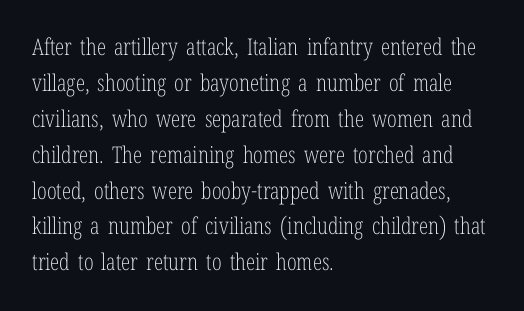
Q: Is the text bold? A: No.
Q: Is the text italic (slanted)? A: No, it is upright.
Q: Is the text underlined? A: No.
Q: How is the paragraph aligned? A: Left-aligned.
Q: Is the spacing between letters normal or unusually wide? A: Normal.
Q: Is the spacing between lines tight, normal or loose? A: Normal.
